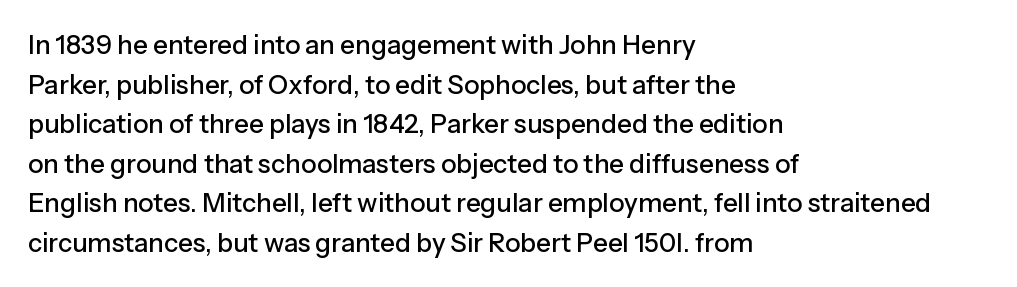
Q: Is the text italic (slanted)? A: No, it is upright.
Q: Is the text underlined? A: No.
Q: How is the paragraph aligned? A: Left-aligned.
Q: Is the spacing between letters normal or unusually wide? A: Normal.
Q: Is the spacing between lines tight, normal or loose? A: Normal.
